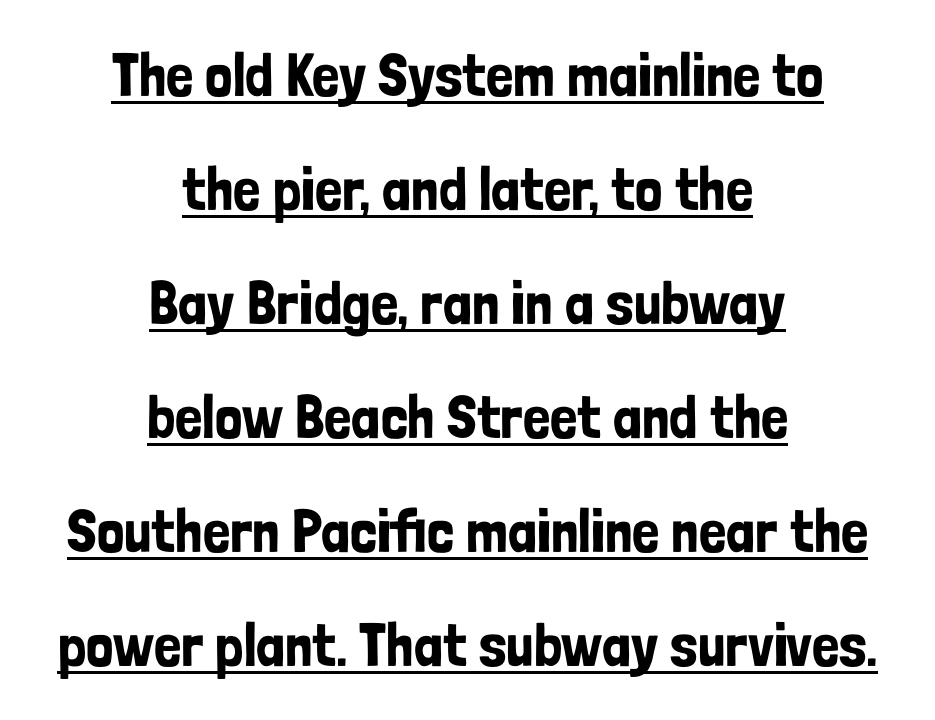
Q: Is the text italic (slanted)? A: No, it is upright.
Q: Is the typeface a serif or a sans-serif typeface? A: Sans-serif.
Q: Is the text underlined? A: Yes.
Q: How is the paragraph aligned? A: Centered.
Q: Is the spacing between letters normal or unusually wide? A: Normal.
Q: Width (condensed, normal, or wide)? A: Condensed.
Q: Stroke contrast? A: Low.
Q: x-height? A: Medium.
Q: Monospaced? A: No.
